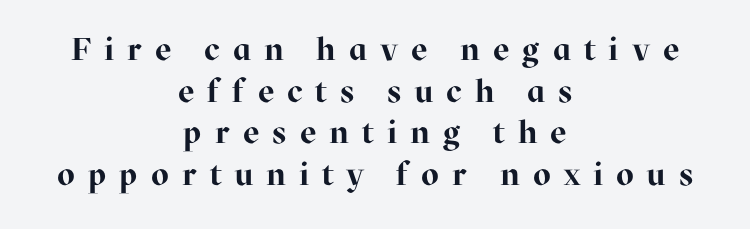
The rendering inserts visible extra space after every character. The glyphs in this specimen are seriffed. Quick note: not italic, upright. The vertical gap from one line to the next is medium.
